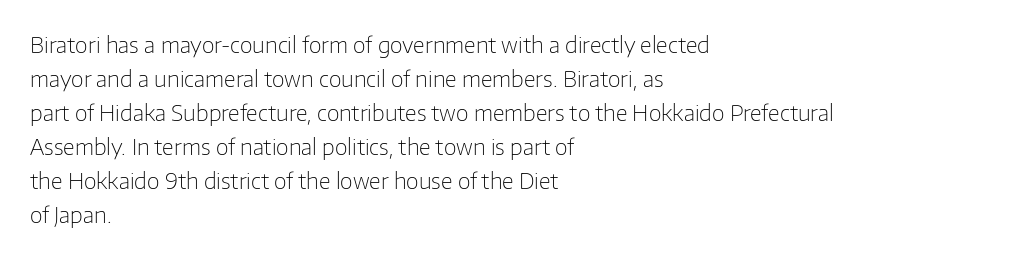
The image shows 22 px text type, upright; set left-aligned, normal line spacing (1.55x), normal letter spacing, not underlined.
